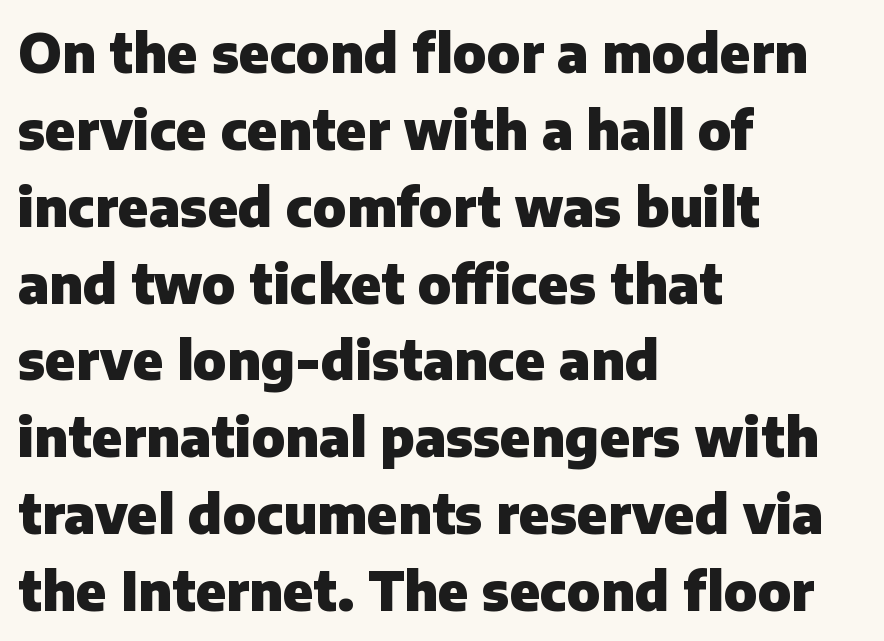
Q: Is the text bold? A: Yes.
Q: Is the text italic (slanted)? A: No, it is upright.
Q: Is the typeface a serif or a sans-serif typeface? A: Sans-serif.
Q: Is the text underlined? A: No.
Q: How is the paragraph aligned? A: Left-aligned.
Q: Is the spacing between letters normal or unusually wide? A: Normal.
Q: Is the spacing between lines tight, normal or loose? A: Normal.
Q: Width (condensed, normal, or wide)? A: Normal.
Q: Stroke contrast? A: Low.
Q: x-height? A: Medium.
Q: Monospaced? A: No.
